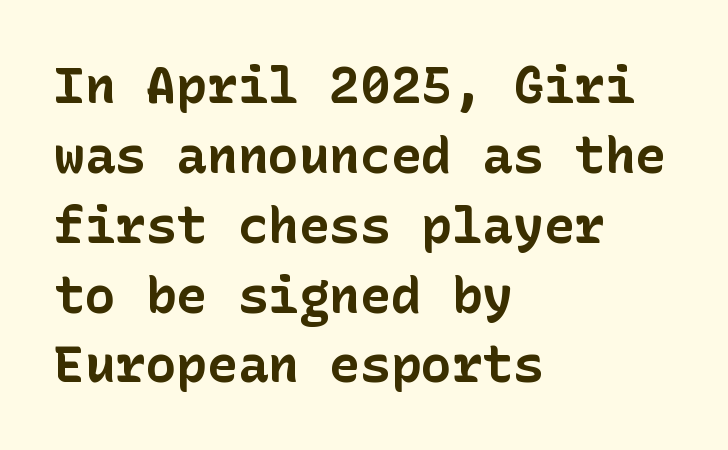
This sample uses a sans-serif face. This rendering features lettering with no underline. A student would call this left alignment; a typographer would say flush left, rag right. Students, note that the glyphs here touch the page at normal intervals. The rendering uses a bold face; every stroke is thick and dark.
